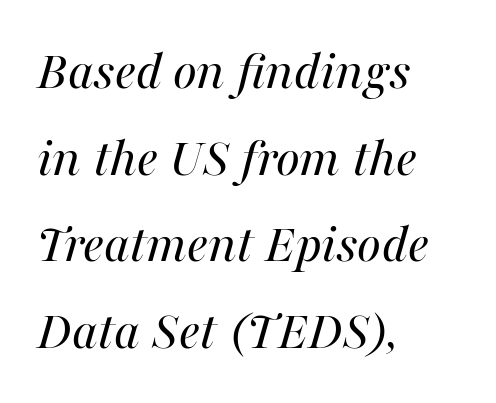
{"italic": "yes", "lean": "right", "slant_degrees": 16, "bold": "no", "weight": "regular", "width": "normal", "stroke_contrast": "medium", "x_height": "medium", "monospaced": "no", "underline": "no", "align": "left", "line_spacing": "normal", "line_spacing_ratio": 1.52, "letter_spacing": "normal", "letter_spacing_em": 0.0, "glyph_px": 57}
